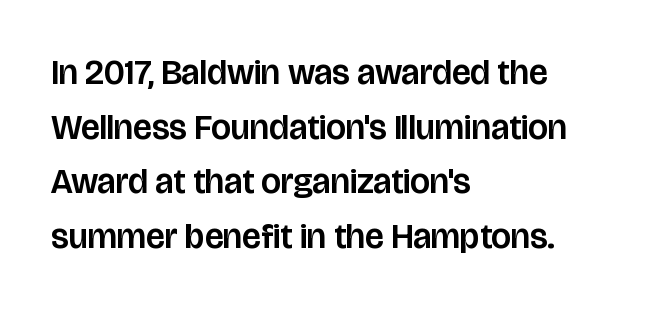
In terms of letterspacing, this is plain default setting. Rendered with straight, roman letterforms. The rendering uses natural spacing where letterforms have individual widths. The space directly below the letters is spotless. Is the block centered? No — it sits flush against the left margin.
